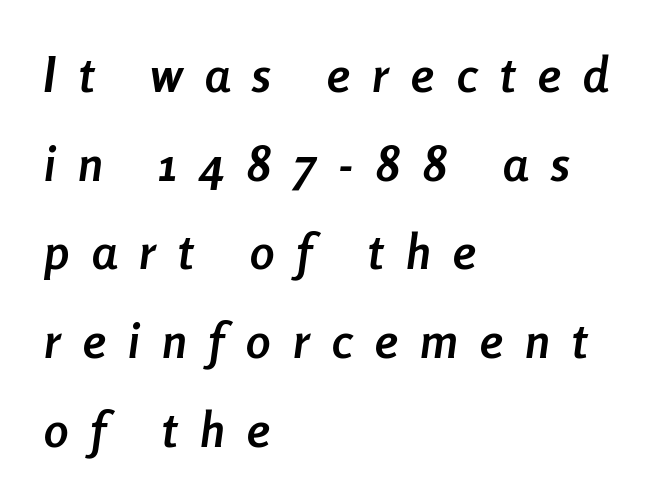
The image shows 49 px semibold, condensed type, italic (leaning right); set left-aligned, line spacing 1.81x, unusually wide letter spacing (+0.46 em), not underlined; low stroke contrast and a medium x-height.
